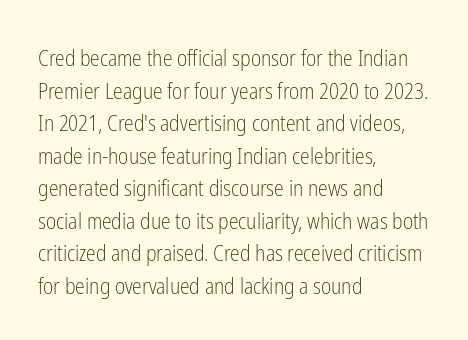
The image shows 22 px text type, upright; set left-aligned, normal line spacing (1.48x), normal letter spacing, not underlined.
